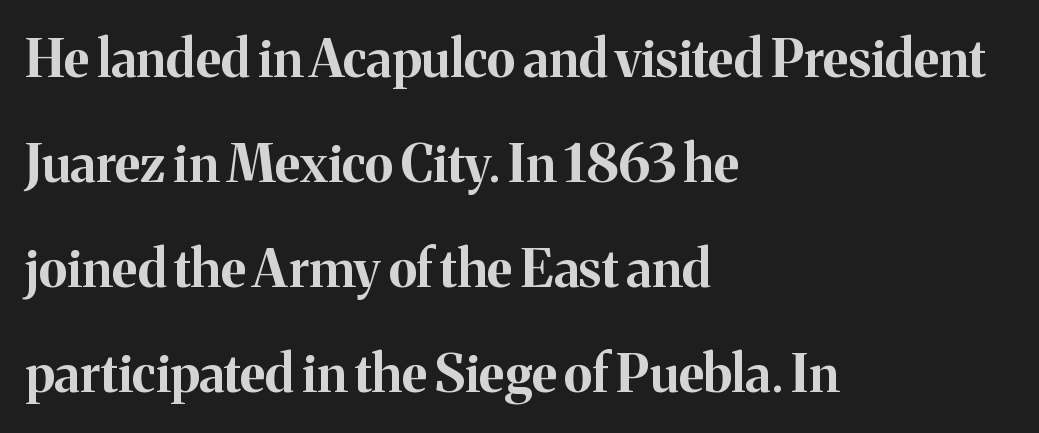
The image shows 52 px bold serif type, upright; set left-aligned, loose line spacing (2.02x), normal letter spacing, not underlined; medium stroke contrast and a medium x-height.
